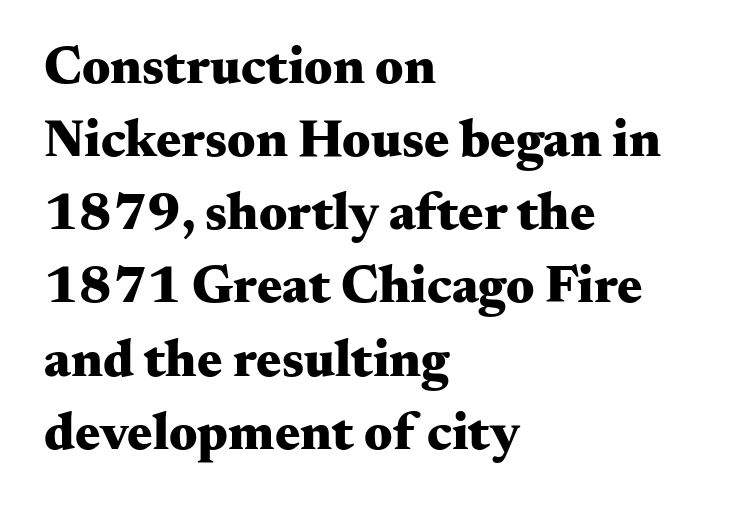
{"serif": "yes", "italic": "no", "bold": "yes", "weight": "heavy", "width": "wide", "stroke_contrast": "medium", "x_height": "small", "monospaced": "no", "underline": "no", "align": "left", "line_spacing": "normal", "line_spacing_ratio": 1.38, "letter_spacing": "normal", "letter_spacing_em": 0.0, "glyph_px": 53}
